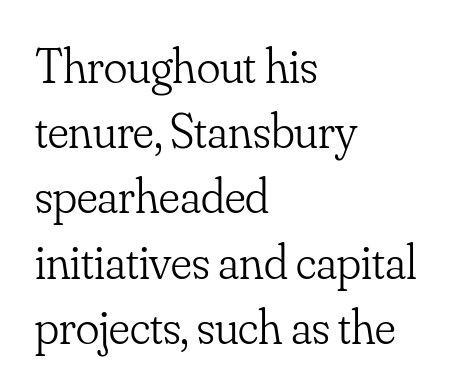
The image shows 49 px light serif type, upright; set left-aligned, normal line spacing (1.33x), normal letter spacing, not underlined; low stroke contrast and a small x-height.
